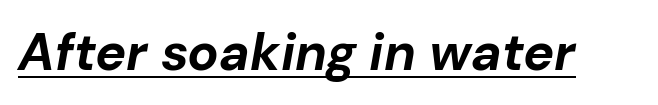
{"italic": "yes", "lean": "right", "slant_degrees": 10, "bold": "yes", "weight": "bold", "width": "normal", "stroke_contrast": "low", "x_height": "medium", "monospaced": "no", "underline": "yes", "letter_spacing": "normal", "letter_spacing_em": 0.0, "glyph_px": 52}
